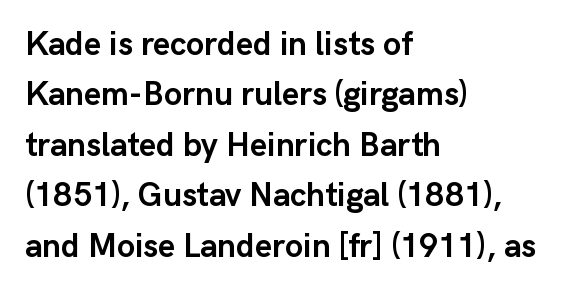
{"serif": "no", "italic": "no", "bold": "yes", "weight": "semibold", "width": "normal", "stroke_contrast": "low", "x_height": "medium", "monospaced": "no", "underline": "no", "align": "left", "line_spacing": "normal", "line_spacing_ratio": 1.53, "letter_spacing": "normal", "letter_spacing_em": 0.0, "glyph_px": 33}
